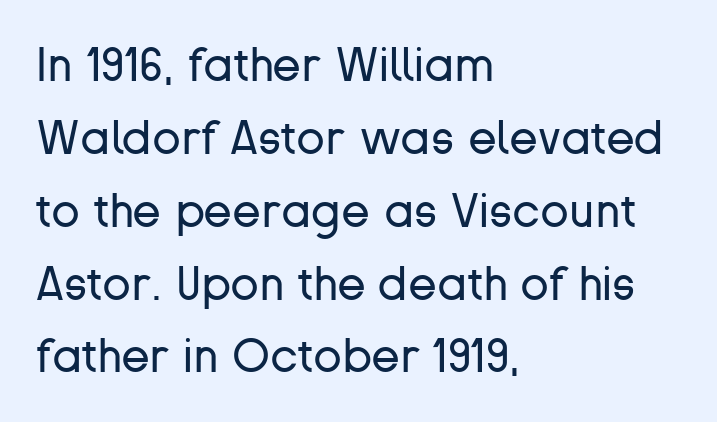
The image shows 47 px regular-weight sans-serif type, upright; set left-aligned, normal line spacing (1.55x), normal letter spacing, not underlined; low stroke contrast and a medium x-height.
